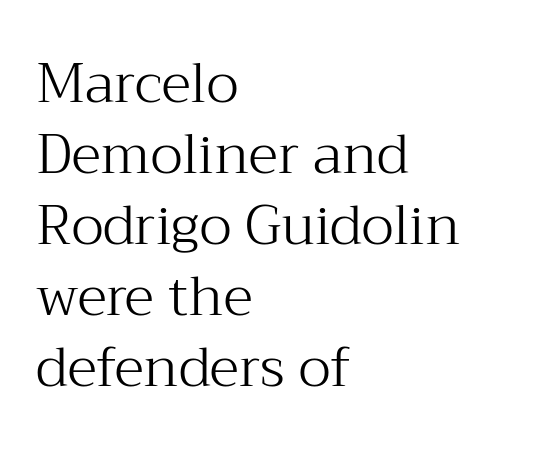
Q: Is the text bold? A: No.
Q: Is the text italic (slanted)? A: No, it is upright.
Q: Is the typeface a serif or a sans-serif typeface? A: Serif.
Q: Is the text underlined? A: No.
Q: How is the paragraph aligned? A: Left-aligned.
Q: Is the spacing between letters normal or unusually wide? A: Normal.
Q: Is the spacing between lines tight, normal or loose? A: Normal.
Q: Width (condensed, normal, or wide)? A: Normal.
Q: Stroke contrast? A: Medium.
Q: x-height? A: Medium.
Q: Monospaced? A: No.
